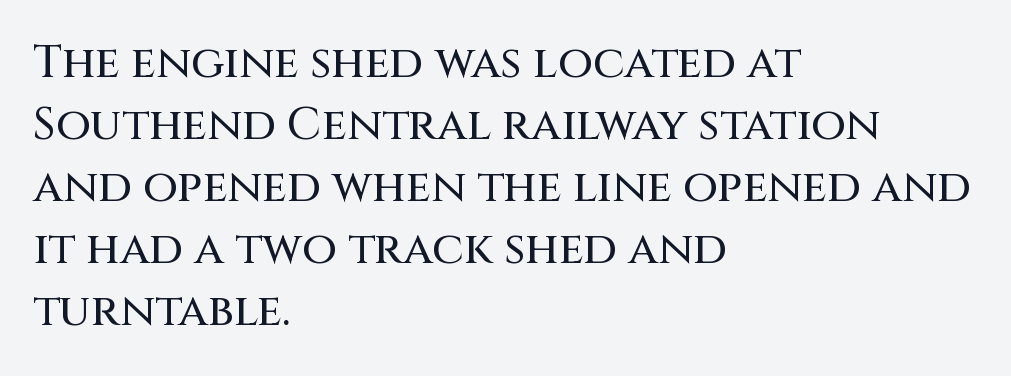
Italic? Not at all — the glyphs are vertical. This rendering employs a face without finishing strokes, i.e., a sans-serif. The rag falls on the right side of this text block. This block has exactly the height ordinary leading produces.
